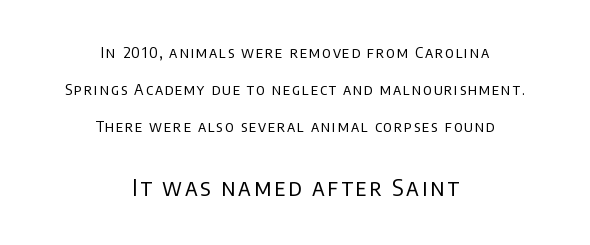
The image shows 23 px text type, upright; set centered, loose line spacing (2.48x), not underlined; the second (bottom) block is 1.53x larger.
